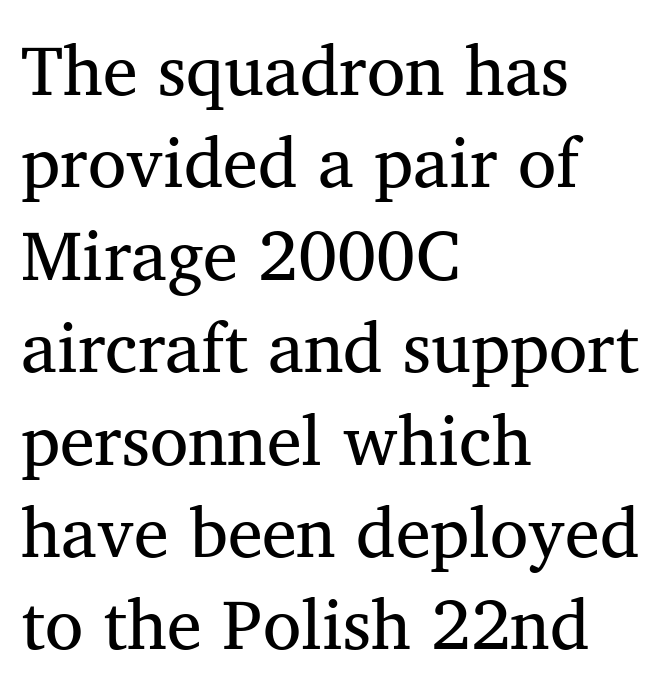
Q: Is the text bold? A: No.
Q: Is the text italic (slanted)? A: No, it is upright.
Q: Is the typeface a serif or a sans-serif typeface? A: Serif.
Q: Is the text underlined? A: No.
Q: How is the paragraph aligned? A: Left-aligned.
Q: Is the spacing between letters normal or unusually wide? A: Normal.
Q: Is the spacing between lines tight, normal or loose? A: Normal.
Q: Width (condensed, normal, or wide)? A: Normal.
Q: Stroke contrast? A: Medium.
Q: x-height? A: Medium.
Q: Monospaced? A: No.
